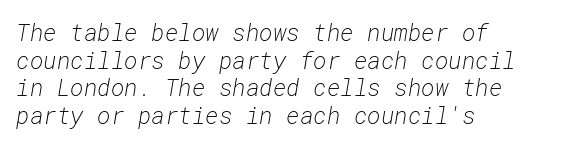
{"italic": "yes", "lean": "right", "slant_degrees": 10, "bold": "no", "underline": "no", "align": "left", "line_spacing_ratio": 1.2, "letter_spacing": "normal", "letter_spacing_em": 0.0, "glyph_px": 23}
